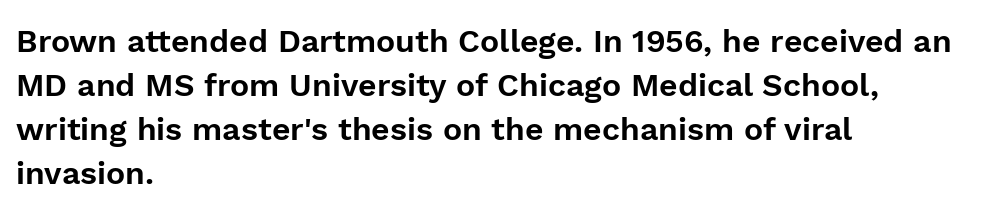
Q: Is the text italic (slanted)? A: No, it is upright.
Q: Is the typeface a serif or a sans-serif typeface? A: Sans-serif.
Q: Is the text underlined? A: No.
Q: How is the paragraph aligned? A: Left-aligned.
Q: Is the spacing between letters normal or unusually wide? A: Normal.
Q: Is the spacing between lines tight, normal or loose? A: Normal.
Q: Width (condensed, normal, or wide)? A: Normal.
Q: Stroke contrast? A: Low.
Q: x-height? A: Medium.
Q: Monospaced? A: No.
